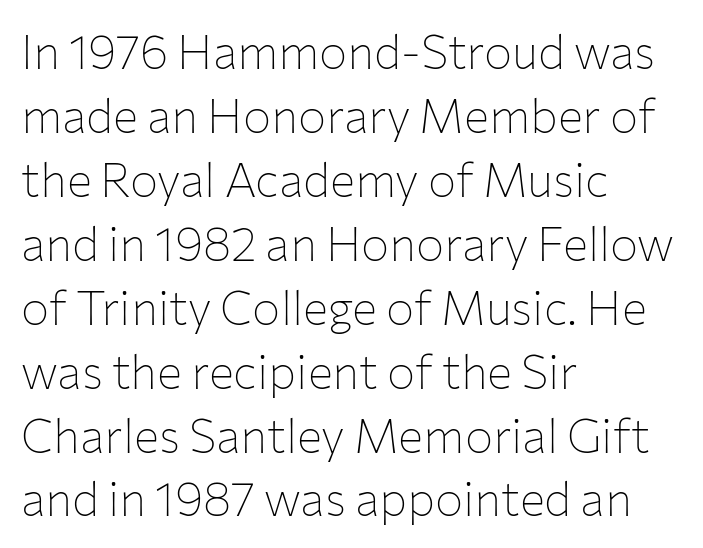
The image shows 47 px thin sans-serif type, upright; set left-aligned, normal line spacing (1.36x), normal letter spacing, not underlined; low stroke contrast and a medium x-height.
